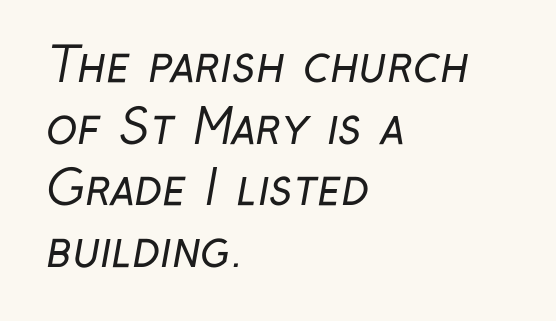
{"serif": "no", "bold": "no", "weight": "regular", "width": "condensed", "stroke_contrast": "low", "x_height": "medium", "monospaced": "no", "underline": "no", "align": "left", "line_spacing": "normal", "line_spacing_ratio": 1.31, "letter_spacing": "normal", "letter_spacing_em": 0.0, "glyph_px": 47}
